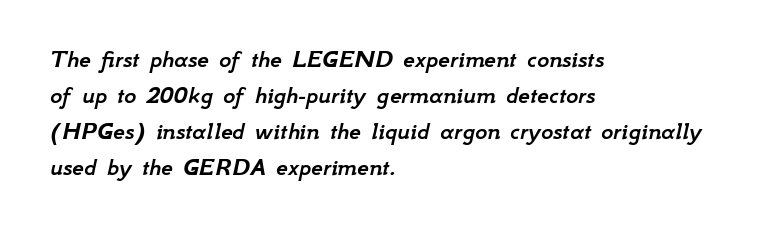
{"italic": "yes", "lean": "right", "slant_degrees": 12, "underline": "no", "align": "left", "line_spacing": "normal", "line_spacing_ratio": 1.39, "letter_spacing": "normal", "letter_spacing_em": 0.0, "glyph_px": 26}
